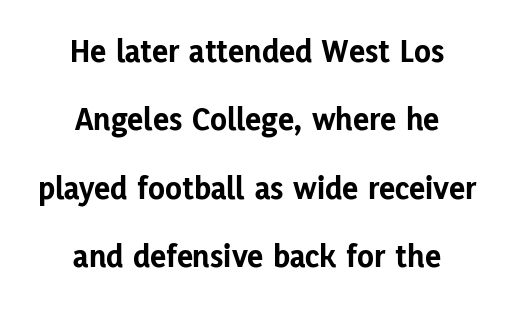
This sample has the flowing, uneven cadence of proportional lettering. Students, observe: this is what heavily led, spacious text looks like. Tracking value appears to be zero — textbook default spacing. Thick stems and heavy bowls — unmistakably bold.
